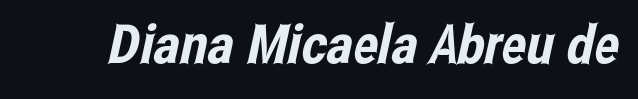
The image shows 54 px condensed sans-serif type; set normal letter spacing, not underlined; low stroke contrast and a medium x-height.
